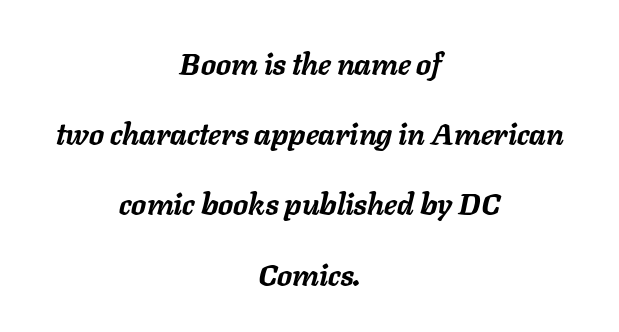
{"italic": "yes", "lean": "right", "slant_degrees": 11, "bold": "yes", "weight": "semibold", "width": "normal", "stroke_contrast": "low", "x_height": "medium", "monospaced": "no", "underline": "no", "align": "center", "line_spacing": "loose", "line_spacing_ratio": 2.34, "letter_spacing": "normal", "letter_spacing_em": 0.0, "glyph_px": 30}
